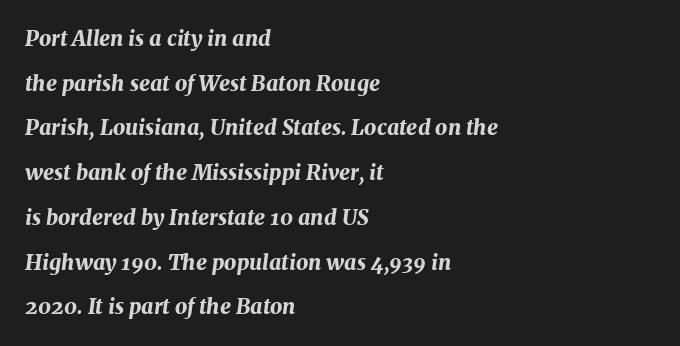
The image shows 21 px bold type, italic (leaning right); set left-aligned, loose line spacing (2.13x), normal letter spacing, not underlined.
